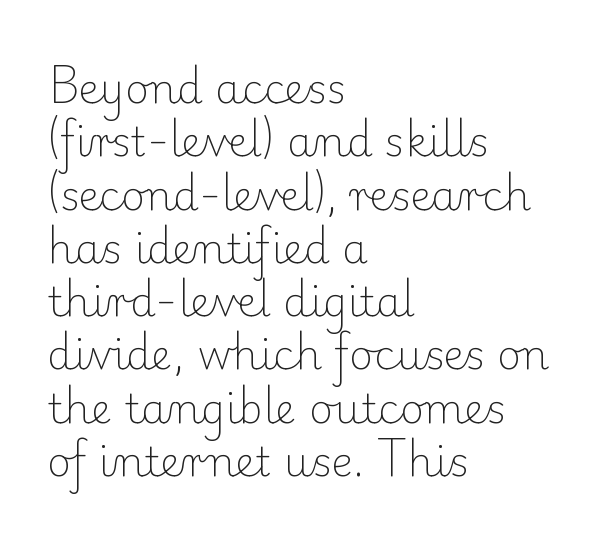
Q: Is the text bold? A: No.
Q: Is the text italic (slanted)? A: No, it is upright.
Q: Is the typeface a serif or a sans-serif typeface? A: Serif.
Q: Is the text underlined? A: No.
Q: How is the paragraph aligned? A: Left-aligned.
Q: Is the spacing between letters normal or unusually wide? A: Normal.
Q: Is the spacing between lines tight, normal or loose? A: Normal.
Q: Width (condensed, normal, or wide)? A: Normal.
Q: Stroke contrast? A: Low.
Q: x-height? A: Small.
Q: Monospaced? A: No.
